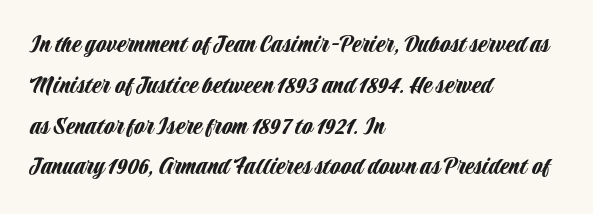
Descenders hang freely into open space. The rag falls on the right side of this text block. No extra tracking has been applied to these lines. Does the leading feel generous? No, just average.
